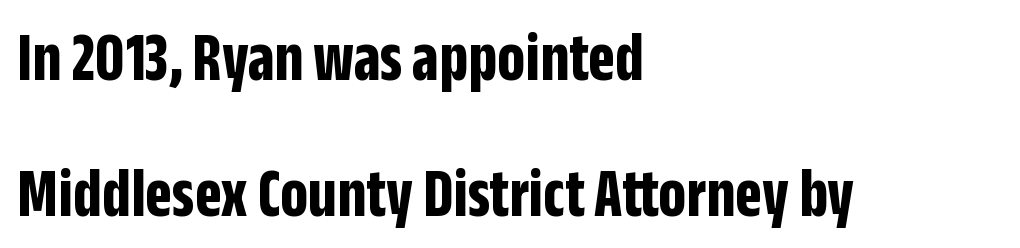
Layout note: lines flush left. Posture: upright roman. This sample trades compactness for vertical openness between lines. Underlining? Definitely not there. A typesetter would call this proportional, since set widths differ per character.
